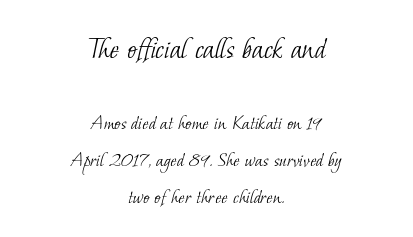
Tracking value appears to be zero — textbook default spacing. A light-to-regular cut is what we see here. Is this a sans? No — the strokes have serifs. The paragraph shown floats in the horizontal middle. The zone under the glyphs is completely vacant.
